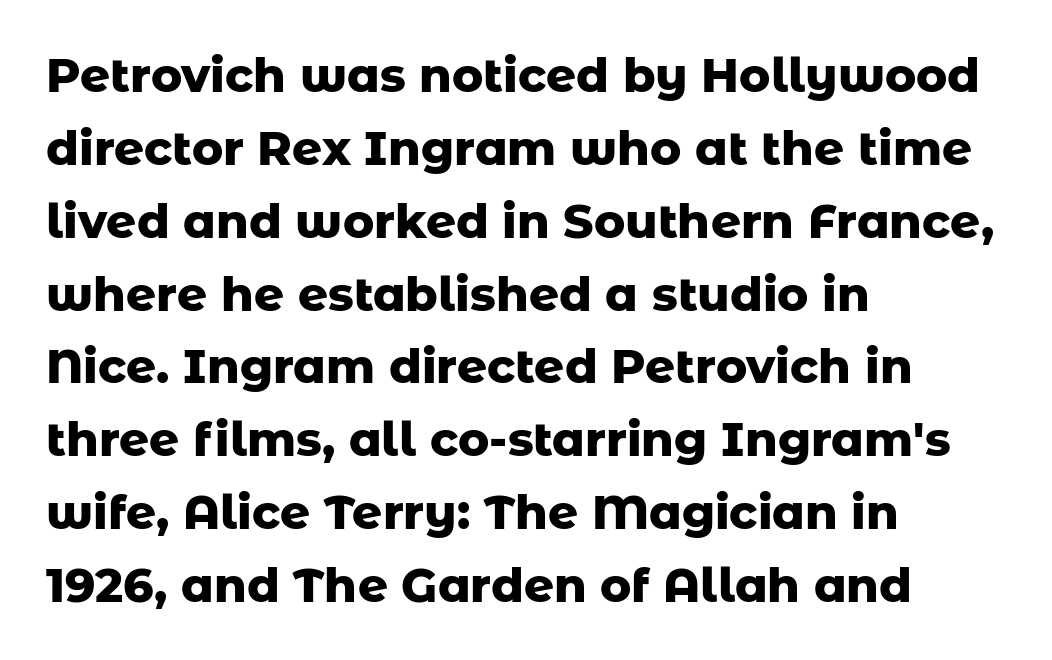
Q: Is the text bold? A: Yes.
Q: Is the text italic (slanted)? A: No, it is upright.
Q: Is the typeface a serif or a sans-serif typeface? A: Sans-serif.
Q: Is the text underlined? A: No.
Q: How is the paragraph aligned? A: Left-aligned.
Q: Is the spacing between letters normal or unusually wide? A: Normal.
Q: Is the spacing between lines tight, normal or loose? A: Normal.
Q: Width (condensed, normal, or wide)? A: Normal.
Q: Stroke contrast? A: Low.
Q: x-height? A: Medium.
Q: Monospaced? A: No.
